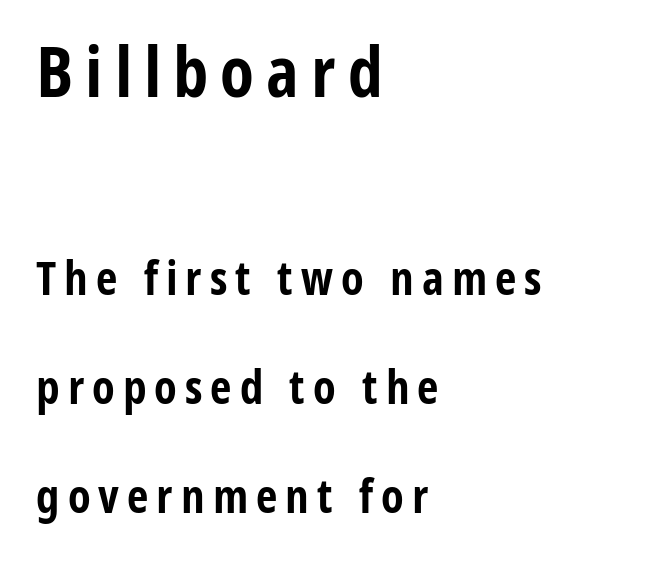
{"serif": "no", "italic": "no", "bold": "yes", "weight": "bold", "width": "condensed", "stroke_contrast": "low", "x_height": "medium", "monospaced": "no", "underline": "no", "align": "left", "line_spacing": "loose", "line_spacing_ratio": 2.32, "larger_block": "first", "size_ratio": 1.49, "glyph_px": 70}
